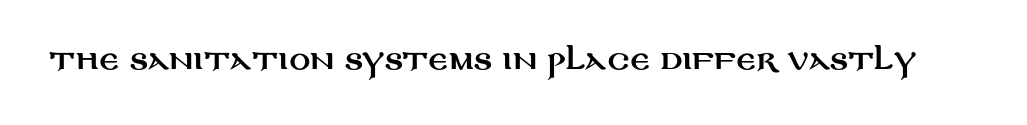
{"italic": "no", "underline": "no", "letter_spacing": "normal", "letter_spacing_em": 0.0, "glyph_px": 26}
